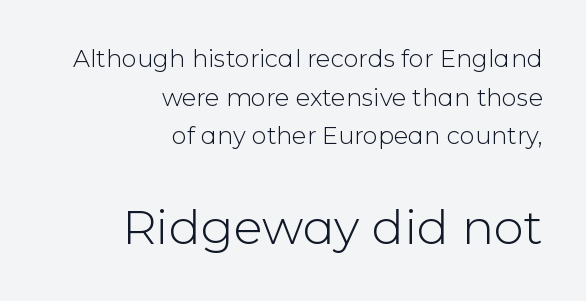
Q: Is the text bold? A: No.
Q: Is the text italic (slanted)? A: No, it is upright.
Q: Is the typeface a serif or a sans-serif typeface? A: Sans-serif.
Q: Is the text underlined? A: No.
Q: How is the paragraph aligned? A: Right-aligned.
Q: Is the spacing between letters normal or unusually wide? A: Normal.
Q: Is the spacing between lines tight, normal or loose? A: Normal.
Q: Which block of text is set in a larger size, the first (top) or the second (bottom)? A: The second (bottom) one.
Q: Width (condensed, normal, or wide)? A: Normal.
Q: Stroke contrast? A: Low.
Q: x-height? A: Medium.
Q: Monospaced? A: No.
